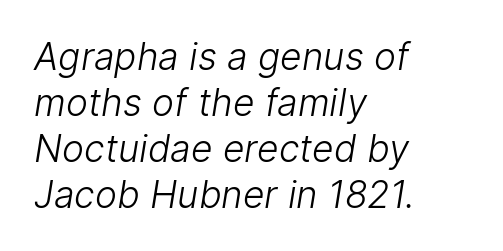
The image shows 37 px light sans-serif type; set left-aligned, line spacing 1.24x, normal letter spacing, not underlined; low stroke contrast and a medium x-height.
